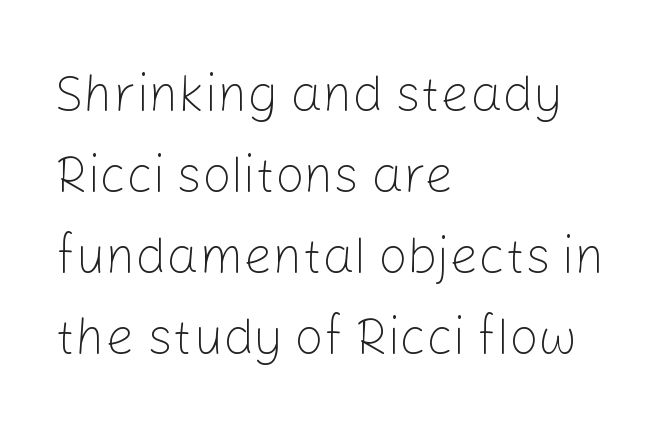
This sample is left-justified, so line endings fall wherever the words run out. Vertical stems look standard width or narrower in stroke. These lines are rendered in a variable-pitch font. Students, note that the glyphs here touch the page at normal intervals.
